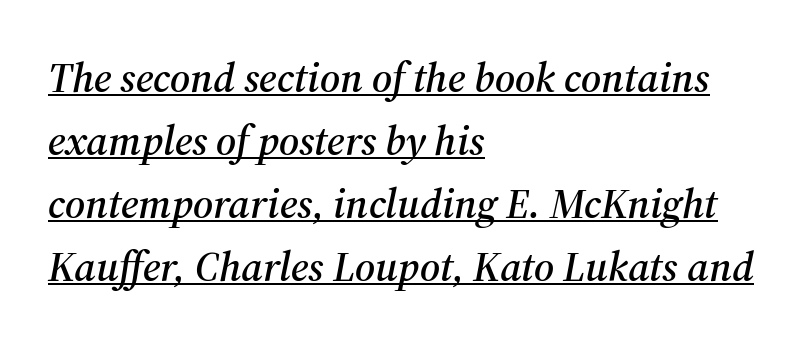
Q: Is the text italic (slanted)? A: Yes, it leans right by about 12 degrees.
Q: Is the typeface a serif or a sans-serif typeface? A: Serif.
Q: Is the text underlined? A: Yes.
Q: How is the paragraph aligned? A: Left-aligned.
Q: Is the spacing between letters normal or unusually wide? A: Normal.
Q: Is the spacing between lines tight, normal or loose? A: Normal.
Q: Width (condensed, normal, or wide)? A: Normal.
Q: Stroke contrast? A: Medium.
Q: x-height? A: Medium.
Q: Monospaced? A: No.
